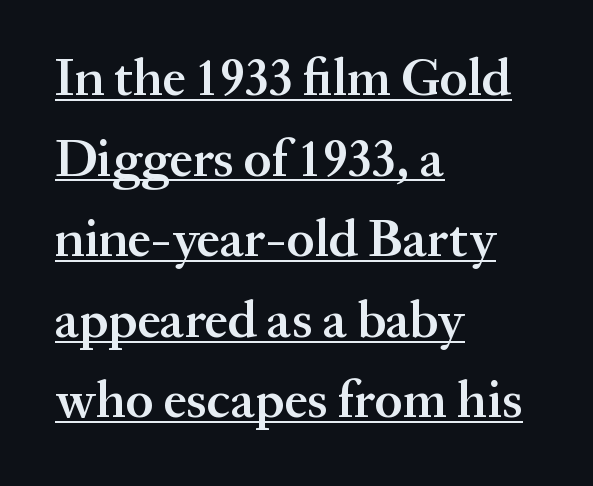
The image shows 52 px semibold serif type, upright; set left-aligned, normal line spacing (1.55x), normal letter spacing, underlined; medium stroke contrast and a medium x-height.
